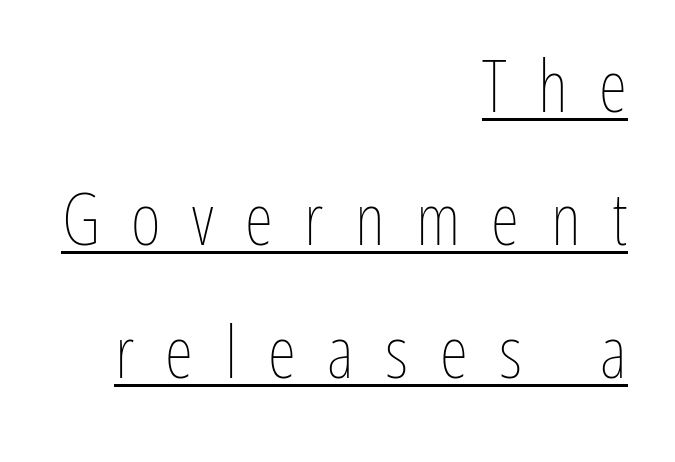
The image shows 73 px thin, condensed type, upright; set right-aligned, line spacing 1.82x, unusually wide letter spacing (+0.43 em), underlined; low stroke contrast and a medium x-height.
